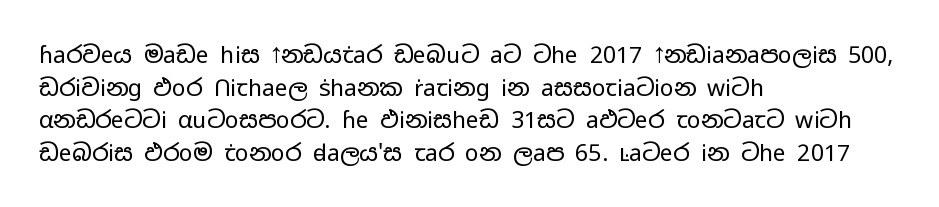
Q: Is the text bold? A: No.
Q: Is the text italic (slanted)? A: No, it is upright.
Q: Is the text underlined? A: No.
Q: How is the paragraph aligned? A: Left-aligned.
Q: Is the spacing between letters normal or unusually wide? A: Normal.
Q: Is the spacing between lines tight, normal or loose? A: Normal.
